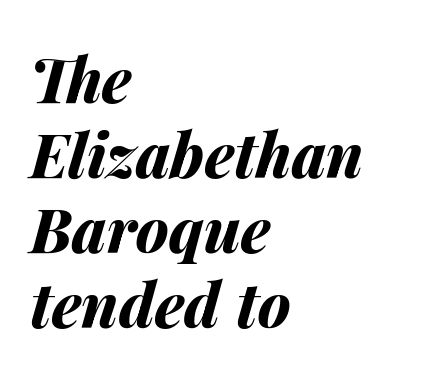
The image shows 61 px bold type, italic (leaning right); set left-aligned, line spacing 1.23x, normal letter spacing, not underlined; medium stroke contrast and a medium x-height.
